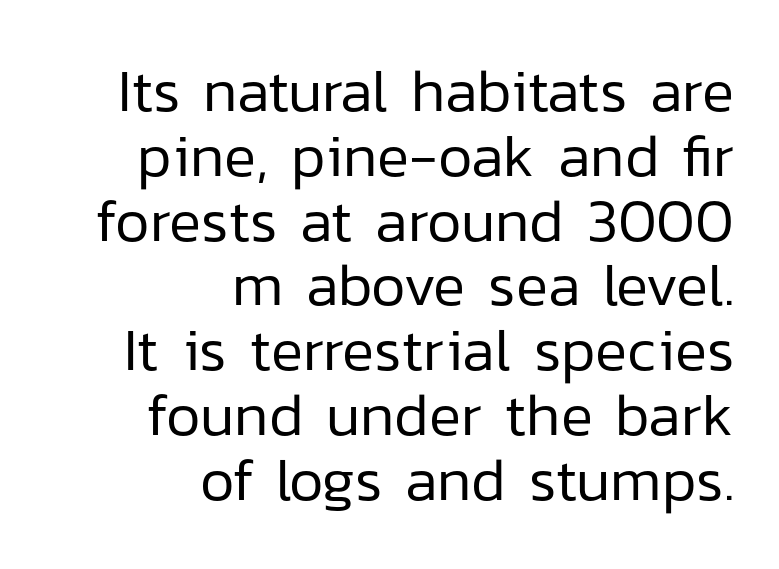
Q: Is the text bold? A: No.
Q: Is the text italic (slanted)? A: No, it is upright.
Q: Is the typeface a serif or a sans-serif typeface? A: Sans-serif.
Q: Is the text underlined? A: No.
Q: How is the paragraph aligned? A: Right-aligned.
Q: Is the spacing between letters normal or unusually wide? A: Normal.
Q: Is the spacing between lines tight, normal or loose? A: Tight.
Q: Width (condensed, normal, or wide)? A: Normal.
Q: Stroke contrast? A: Low.
Q: x-height? A: Medium.
Q: Monospaced? A: No.
